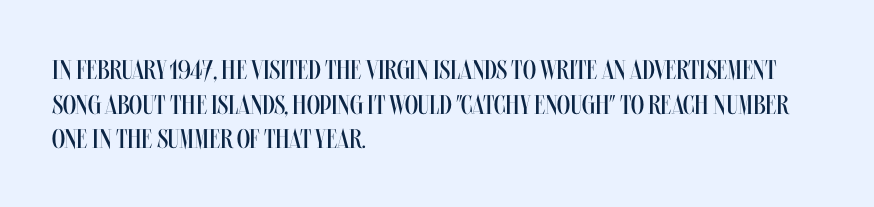
{"italic": "no", "bold": "no", "underline": "no", "align": "left", "line_spacing": "normal", "line_spacing_ratio": 1.28, "letter_spacing": "normal", "letter_spacing_em": 0.0, "glyph_px": 27}
